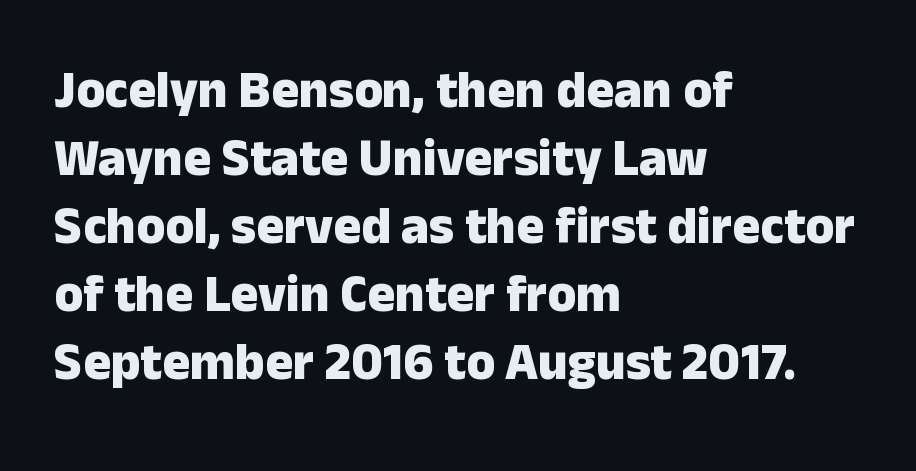
A full-strength bold gives these letters their thick strokes. The letterforms sit shoulder to shoulder at normal distance. You could not count columns in this text — the font is proportionally spaced. These lines are composed in type without serifs. The setting favours the left margin, as ordinary paragraphs usually do.
